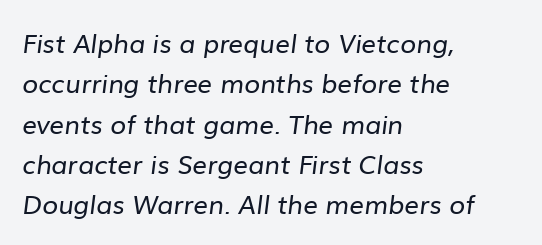
The image shows 26 px text type; set left-aligned, normal line spacing (1.55x), normal letter spacing, not underlined.
